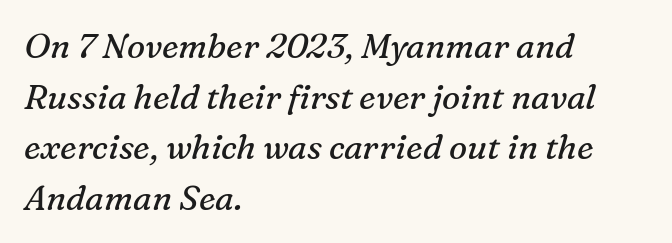
Q: Is the text bold? A: No.
Q: Is the text italic (slanted)? A: Yes, it leans right by about 16 degrees.
Q: Is the typeface a serif or a sans-serif typeface? A: Serif.
Q: Is the text underlined? A: No.
Q: How is the paragraph aligned? A: Left-aligned.
Q: Is the spacing between letters normal or unusually wide? A: Normal.
Q: Is the spacing between lines tight, normal or loose? A: Normal.
Q: Width (condensed, normal, or wide)? A: Normal.
Q: Stroke contrast? A: Medium.
Q: x-height? A: Medium.
Q: Monospaced? A: No.
